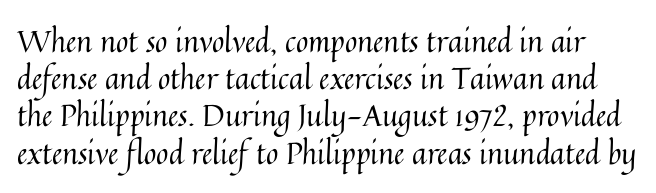
Q: Is the text bold? A: No.
Q: Is the text underlined? A: No.
Q: Is the spacing between letters normal or unusually wide? A: Normal.
Q: Width (condensed, normal, or wide)? A: Normal.
Q: Stroke contrast? A: Medium.
Q: x-height? A: Medium.
Q: Monospaced? A: No.
